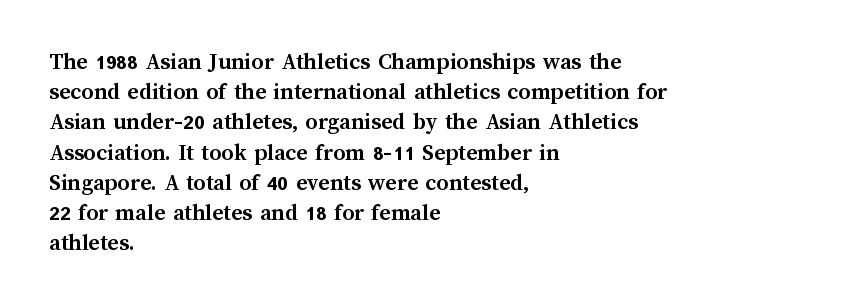
{"italic": "no", "bold": "yes", "underline": "no", "align": "left", "line_spacing": "normal", "line_spacing_ratio": 1.26, "letter_spacing": "normal", "letter_spacing_em": 0.0, "glyph_px": 24}
